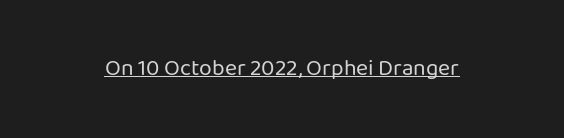
Students, observe the line beneath the letters — that is underlining. You can tell it's not italic because the verticals are truly vertical. Stems here are at most as thick as an everyday book face. Between one letter and the next there's only the usual sliver of space.
